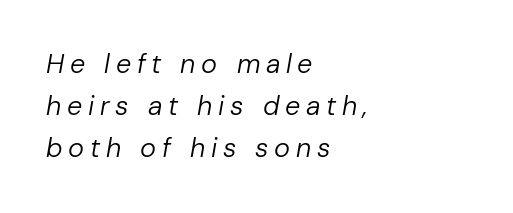
{"italic": "yes", "lean": "right", "slant_degrees": 10, "bold": "no", "underline": "no", "align": "left", "line_spacing": "normal", "line_spacing_ratio": 1.56, "letter_spacing": "wide", "letter_spacing_em": 0.21, "glyph_px": 27}
